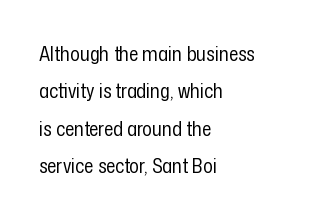
Caption: multi-line text, flush left, ragged right. Tall strokes in this sample are plumb rather than angled. The weight would be labelled regular, book, light, or lighter still. This rendering leaves character spacing at its baseline value. Underline: absent.
